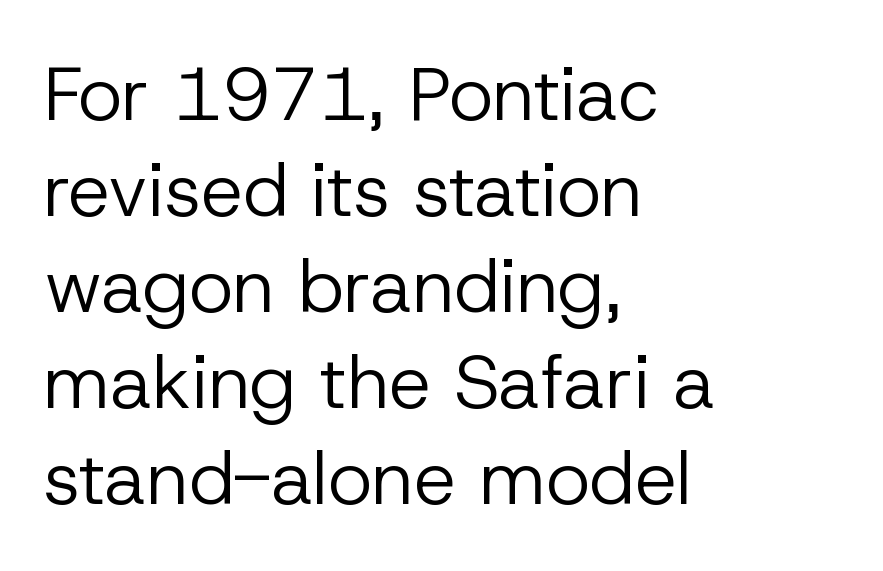
The image shows 75 px regular-weight sans-serif type, upright; set left-aligned, normal line spacing (1.28x), normal letter spacing, not underlined; low stroke contrast and a medium x-height.
